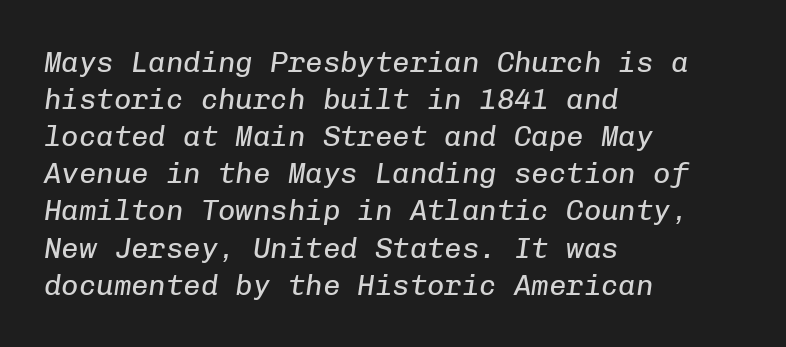
Compared with typical body copy, the letter spacing here is the same. This block has exactly the height ordinary leading produces. These glyphs show unthickened strokes, regular width or finer. The font's italic variant was chosen for this text.
